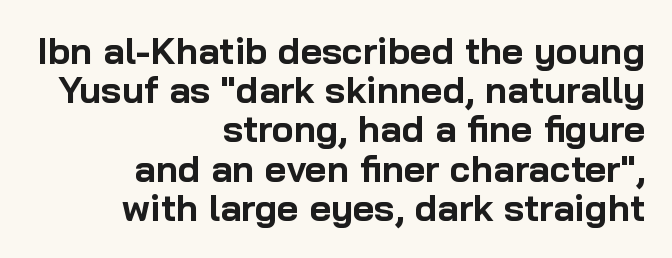
{"serif": "no", "italic": "no", "bold": "yes", "weight": "bold", "width": "normal", "stroke_contrast": "low", "x_height": "medium", "monospaced": "no", "underline": "no", "align": "right", "line_spacing": "tight", "line_spacing_ratio": 1.06, "letter_spacing": "normal", "letter_spacing_em": 0.0, "glyph_px": 37}
